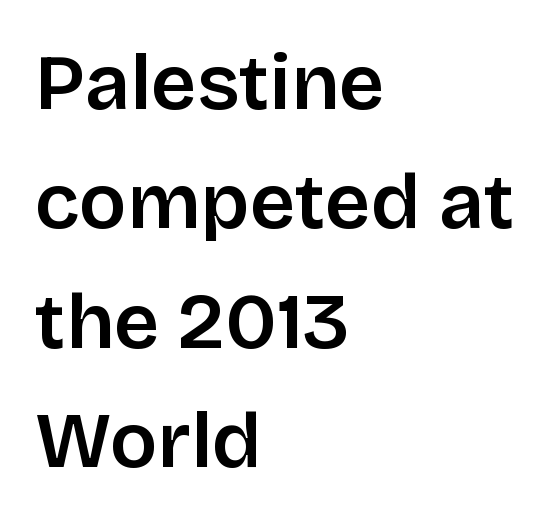
Stroke thickness is moderately raised; the sample reads as semibold. These lines are composed in type without serifs. No italicization has been applied; the sample stays upright. There is no visible air inserted between adjacent glyphs. Plain, unruled lines of type.
